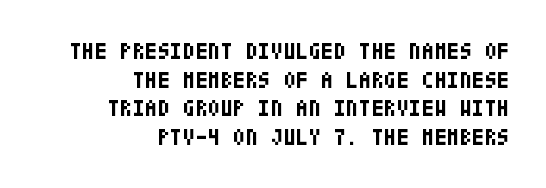
The sample has been set heavy, in full bold. The lettering holds an erect, upright posture throughout. Teacher's note: observe the even right margin — that is flush-right alignment. The line texture is even and compact thanks to regular tracking.
